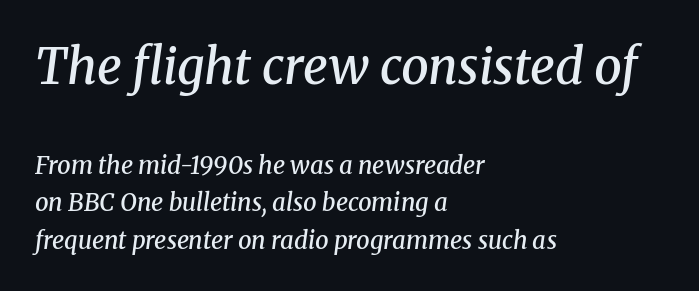
{"serif": "yes", "italic": "yes", "lean": "right", "slant_degrees": 8, "bold": "semi", "weight": "semibold", "width": "normal", "stroke_contrast": "medium", "x_height": "medium", "monospaced": "no", "underline": "no", "align": "left", "line_spacing": "normal", "line_spacing_ratio": 1.55, "letter_spacing": "normal", "letter_spacing_em": 0.0, "larger_block": "first", "size_ratio": 2.04, "glyph_px": 49}
